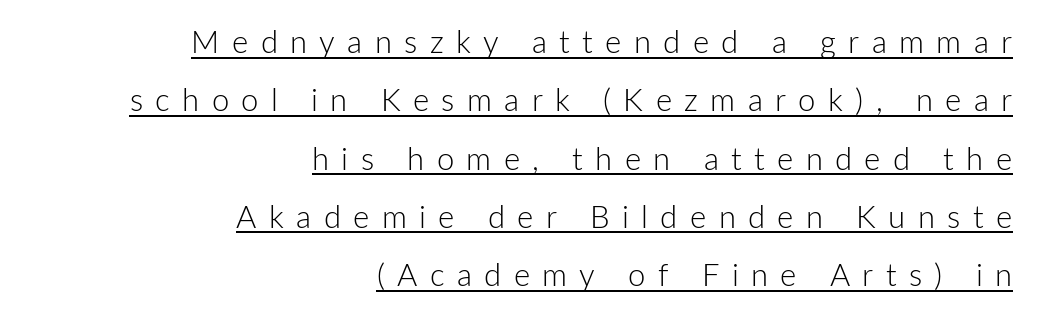
{"serif": "no", "italic": "no", "bold": "no", "weight": "light", "width": "normal", "stroke_contrast": "low", "x_height": "medium", "monospaced": "no", "underline": "yes", "align": "right", "line_spacing_ratio": 1.88, "letter_spacing": "wide", "letter_spacing_em": 0.4, "glyph_px": 31}
